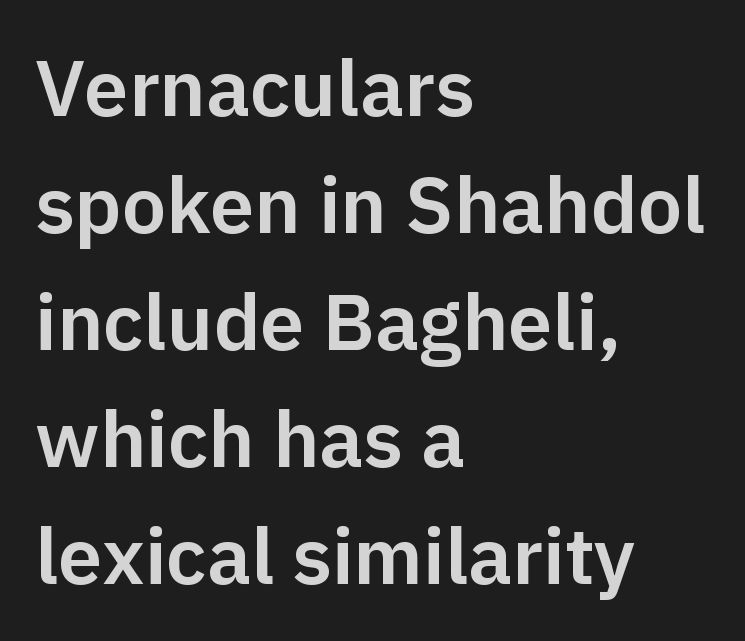
Check the space under the baseline: it is left empty. The rendering uses a moderate line-height, typical for paragraphs. These lines are set flush left with a ragged right edge. If you drew a line through each stem, it would be perfectly vertical. Compared with typical body copy, the letter spacing here is the same. A typesetter would call this proportional, since set widths differ per character.
